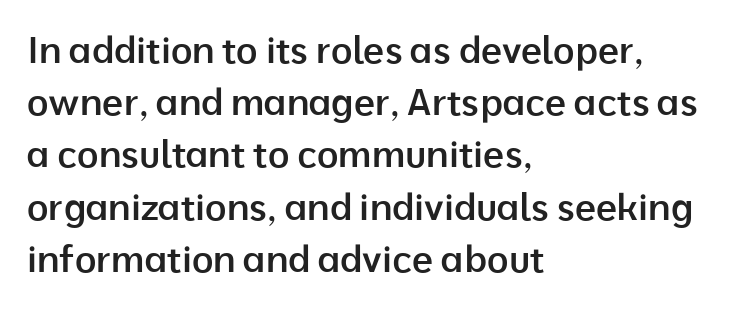
Q: Is the text bold? A: Semi-bold.
Q: Is the text italic (slanted)? A: No, it is upright.
Q: Is the typeface a serif or a sans-serif typeface? A: Sans-serif.
Q: Is the text underlined? A: No.
Q: How is the paragraph aligned? A: Left-aligned.
Q: Is the spacing between letters normal or unusually wide? A: Normal.
Q: Is the spacing between lines tight, normal or loose? A: Normal.
Q: Width (condensed, normal, or wide)? A: Normal.
Q: Stroke contrast? A: Low.
Q: x-height? A: Medium.
Q: Monospaced? A: No.
